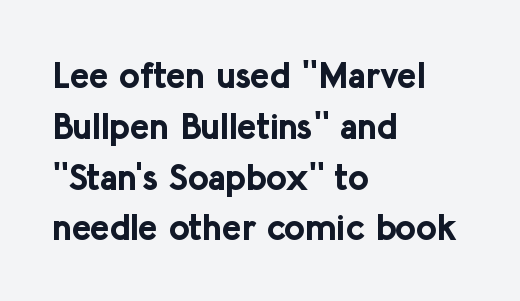
{"serif": "no", "italic": "no", "bold": "yes", "weight": "bold", "width": "normal", "stroke_contrast": "low", "x_height": "medium", "monospaced": "no", "underline": "no", "align": "left", "line_spacing": "normal", "line_spacing_ratio": 1.41, "letter_spacing": "normal", "letter_spacing_em": 0.0, "glyph_px": 36}
